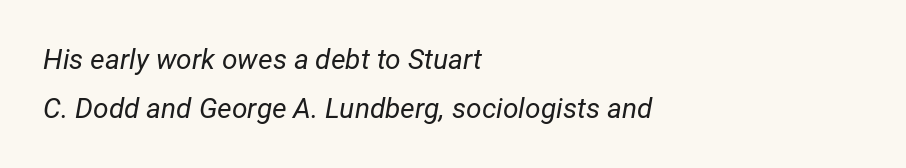
{"italic": "yes", "lean": "right", "slant_degrees": 12, "bold": "no", "weight": "regular", "width": "normal", "stroke_contrast": "low", "x_height": "medium", "monospaced": "no", "underline": "no", "align": "left", "line_spacing_ratio": 1.75, "letter_spacing": "normal", "letter_spacing_em": 0.0, "glyph_px": 28}
